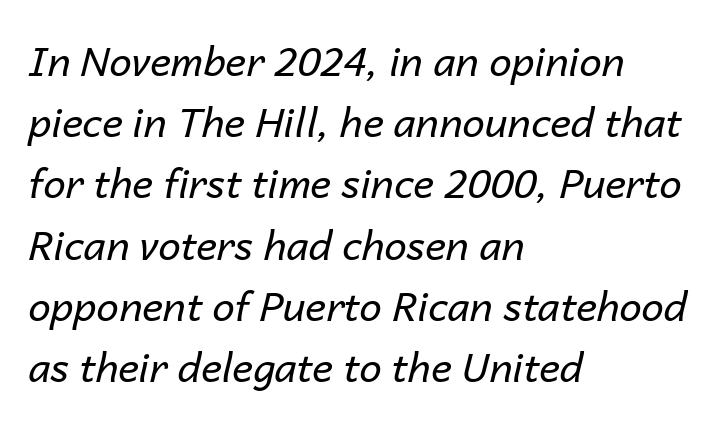
The image shows 40 px regular-weight type, italic (leaning right); set left-aligned, normal line spacing (1.53x), normal letter spacing, not underlined; low stroke contrast and a medium x-height.
